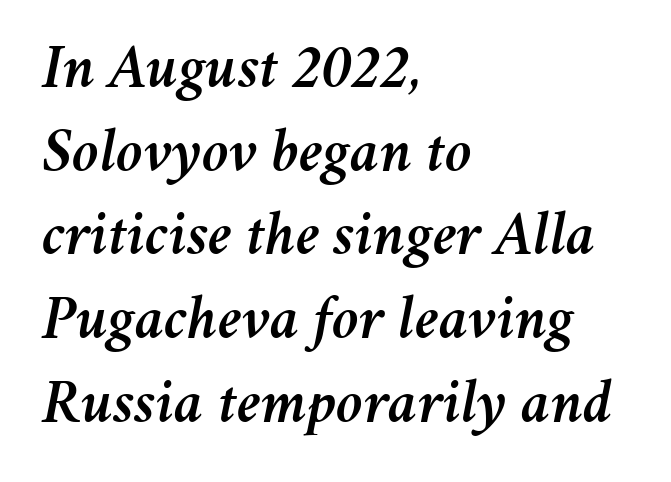
Q: Is the text italic (slanted)? A: Yes, it leans right by about 11 degrees.
Q: Is the text underlined? A: No.
Q: How is the paragraph aligned? A: Left-aligned.
Q: Is the spacing between letters normal or unusually wide? A: Normal.
Q: Is the spacing between lines tight, normal or loose? A: Normal.
Q: Width (condensed, normal, or wide)? A: Normal.
Q: Stroke contrast? A: Medium.
Q: x-height? A: Medium.
Q: Monospaced? A: No.
